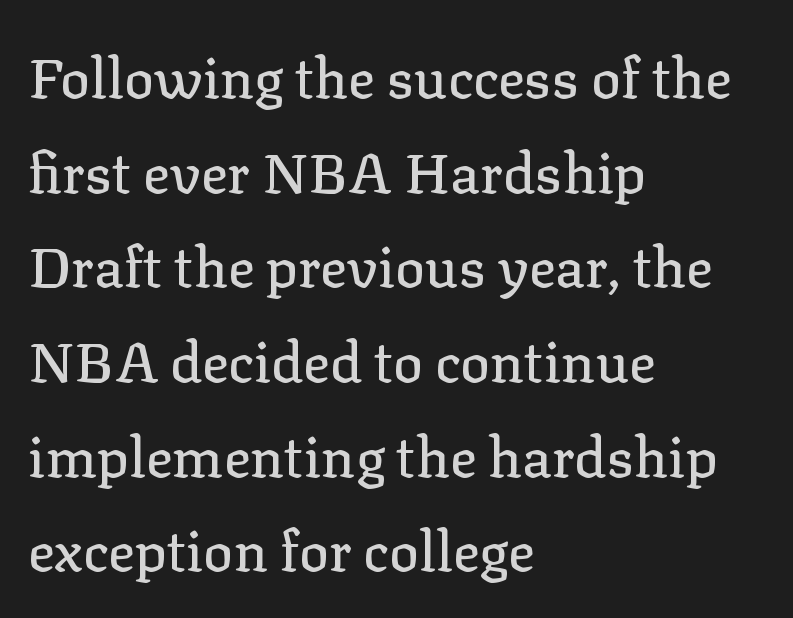
{"serif": "yes", "italic": "no", "width": "normal", "stroke_contrast": "low", "x_height": "medium", "monospaced": "no", "underline": "no", "align": "left", "line_spacing": "normal", "line_spacing_ratio": 1.69, "letter_spacing": "normal", "letter_spacing_em": 0.0, "glyph_px": 56}
